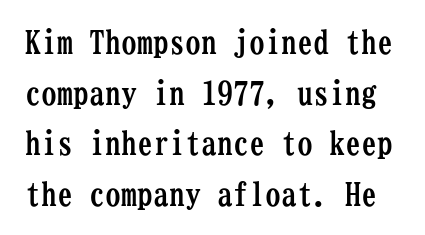
{"serif": "yes", "italic": "no", "bold": "yes", "weight": "semibold", "width": "condensed", "stroke_contrast": "low", "x_height": "medium", "monospaced": "yes", "underline": "no", "line_spacing": "normal", "line_spacing_ratio": 1.58, "letter_spacing": "normal", "letter_spacing_em": 0.0, "glyph_px": 32}
